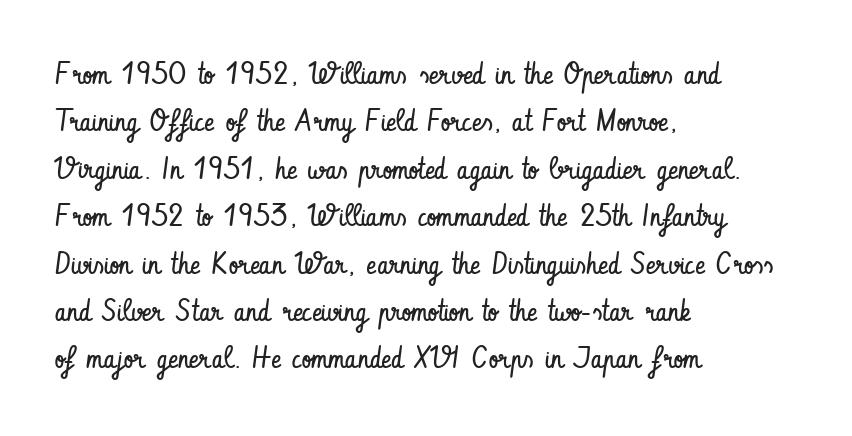
The image shows 30 px regular-weight, condensed sans-serif type, upright; set left-aligned, normal line spacing (1.58x), normal letter spacing, not underlined; low stroke contrast and a small x-height.
